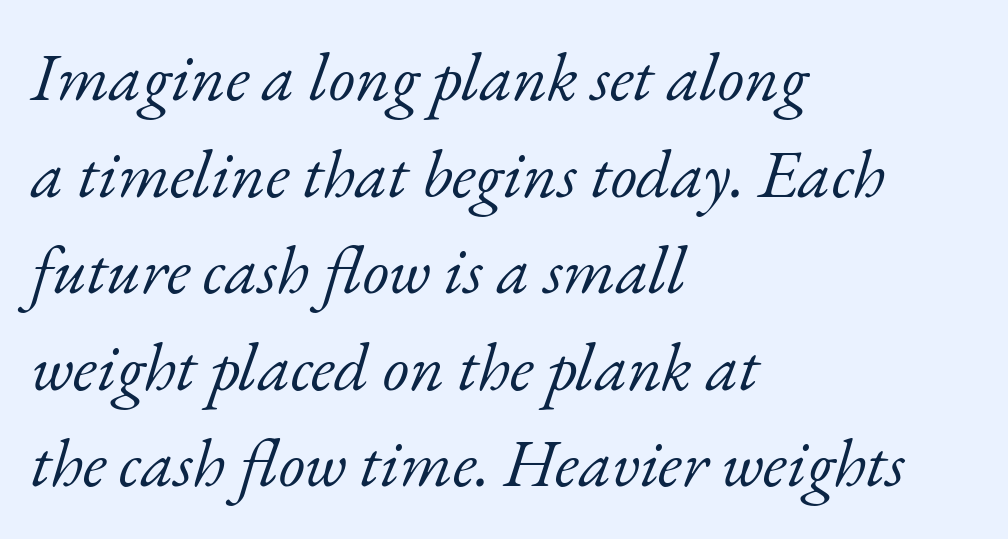
Q: Is the text bold? A: No.
Q: Is the text italic (slanted)? A: Yes, it leans right by about 17 degrees.
Q: Is the typeface a serif or a sans-serif typeface? A: Serif.
Q: Is the text underlined? A: No.
Q: How is the paragraph aligned? A: Left-aligned.
Q: Is the spacing between letters normal or unusually wide? A: Normal.
Q: Is the spacing between lines tight, normal or loose? A: Normal.
Q: Width (condensed, normal, or wide)? A: Normal.
Q: Stroke contrast? A: Low.
Q: x-height? A: Small.
Q: Monospaced? A: No.
